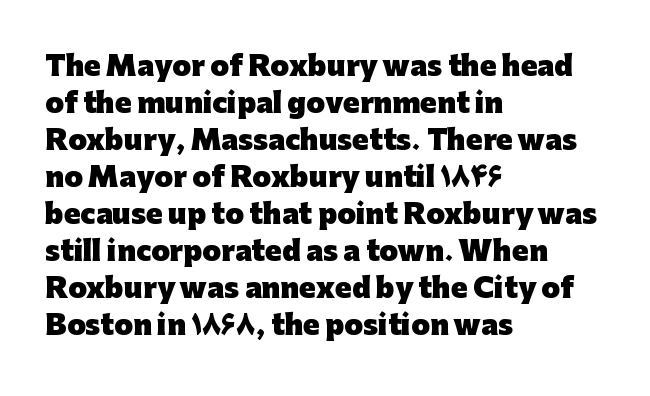
Q: Is the text bold? A: Yes.
Q: Is the text italic (slanted)? A: No, it is upright.
Q: Is the text underlined? A: No.
Q: How is the paragraph aligned? A: Left-aligned.
Q: Is the spacing between letters normal or unusually wide? A: Normal.
Q: Is the spacing between lines tight, normal or loose? A: Normal.
